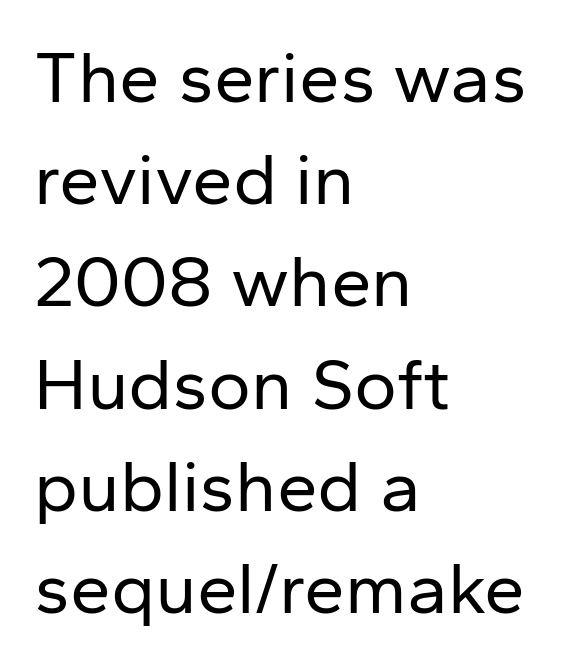
{"serif": "no", "italic": "no", "bold": "no", "weight": "regular", "width": "normal", "stroke_contrast": "low", "x_height": "medium", "monospaced": "no", "underline": "no", "align": "left", "line_spacing": "normal", "line_spacing_ratio": 1.4, "letter_spacing": "normal", "letter_spacing_em": 0.0, "glyph_px": 73}
